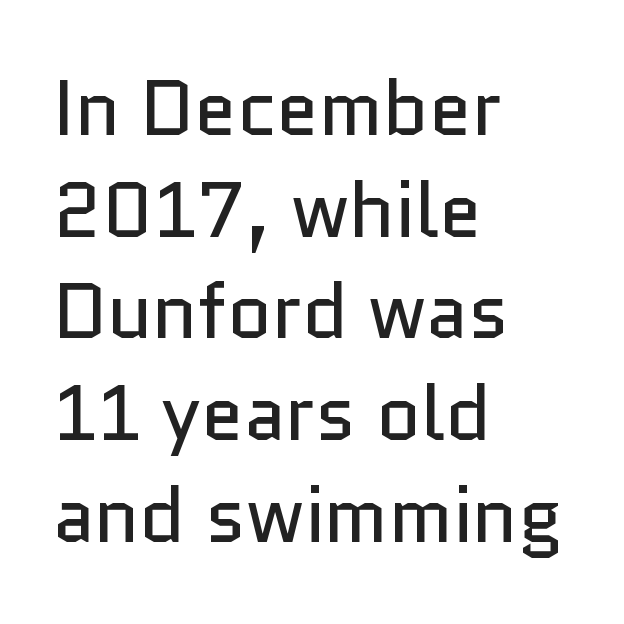
Looks like regular typesetting: each glyph gets only the width it needs. Does the leading feel generous? No, just average. The specimen omits any rule beneath the text block's lines. Notice how the stems are strictly vertical — no italics here. Is the letter spacing exaggerated? No — it looks like the ordinary default. Where is the straight margin? On the left.
